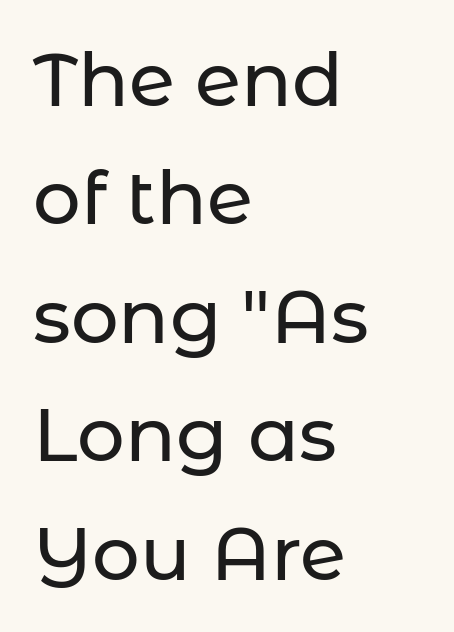
{"serif": "no", "italic": "no", "width": "normal", "stroke_contrast": "low", "x_height": "medium", "monospaced": "no", "underline": "no", "align": "left", "line_spacing": "normal", "line_spacing_ratio": 1.58, "letter_spacing": "normal", "letter_spacing_em": 0.0, "glyph_px": 75}
